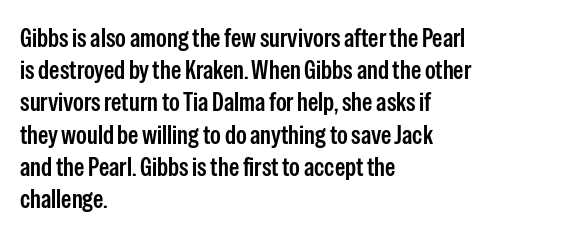
{"italic": "no", "bold": "semi", "underline": "no", "align": "left", "line_spacing_ratio": 1.24, "letter_spacing": "normal", "letter_spacing_em": 0.0, "glyph_px": 26}
